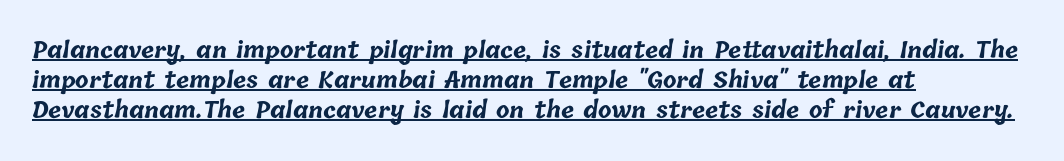
{"bold": "yes", "underline": "yes", "align": "left", "line_spacing": "normal", "line_spacing_ratio": 1.36, "letter_spacing": "normal", "letter_spacing_em": 0.0, "glyph_px": 22}
